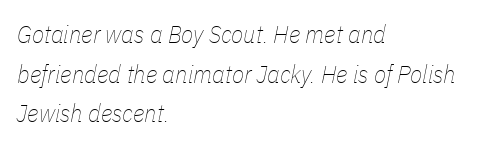
Q: Is the text bold? A: No.
Q: Is the text italic (slanted)? A: Yes, it leans right by about 11 degrees.
Q: Is the text underlined? A: No.
Q: How is the paragraph aligned? A: Left-aligned.
Q: Is the spacing between letters normal or unusually wide? A: Normal.
Q: Is the spacing between lines tight, normal or loose? A: Normal.
